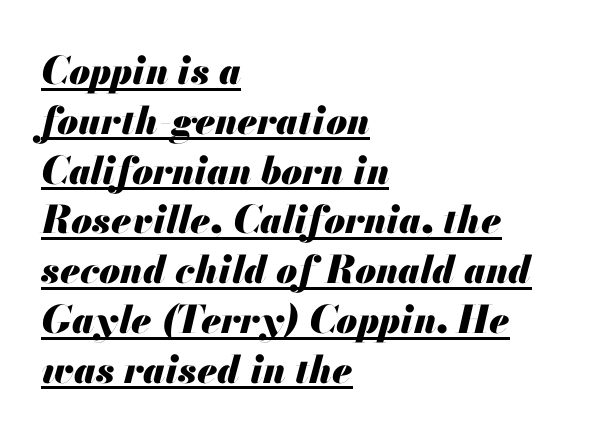
The space between consecutive lines is moderate. Each letter keeps its own natural width here, so spacing adapts to shape. These characters rest on top of a visible drawn line. In terms of letterspacing, this is plain default setting. In terms of weight, the rendering is a true, heavy bold.
